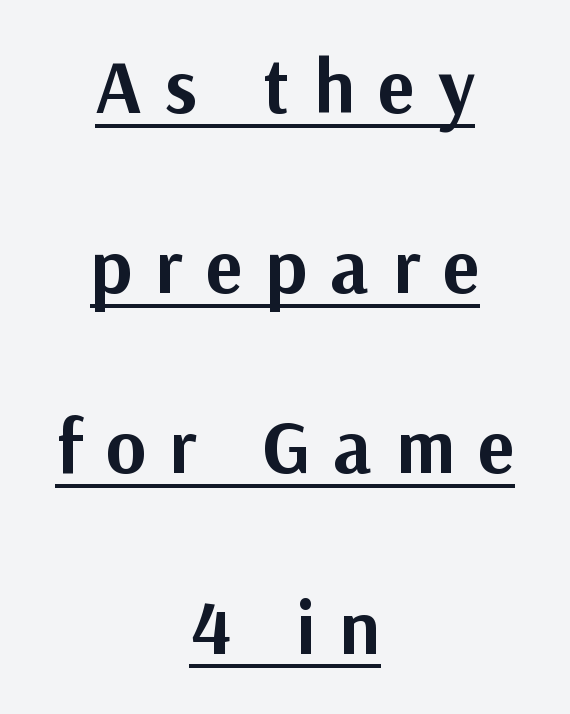
The image shows 77 px bold sans-serif type, upright; set centered, loose line spacing (2.34x), unusually wide letter spacing (+0.3 em), underlined; medium stroke contrast and a medium x-height.
